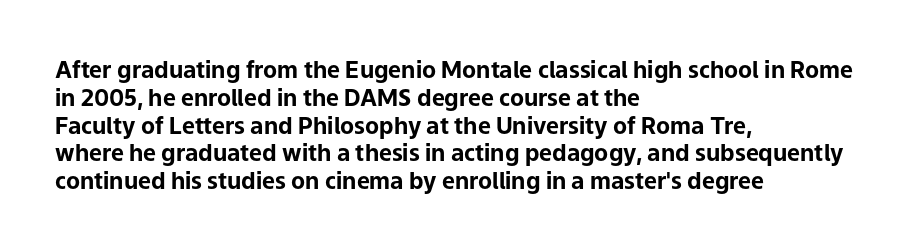
{"italic": "no", "bold": "yes", "underline": "no", "align": "left", "line_spacing_ratio": 1.21, "letter_spacing": "normal", "letter_spacing_em": 0.0, "glyph_px": 23}
